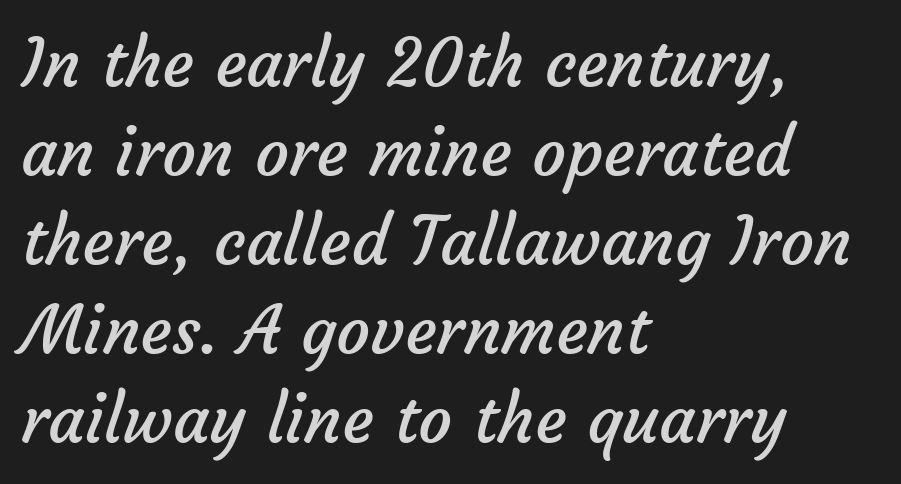
The passage shown has conventional tracking throughout. This sample keeps an unexceptional amount of space between lines. Serifs: no, the terminals of the letterforms are clean. This sample has the flowing, uneven cadence of proportional lettering.
